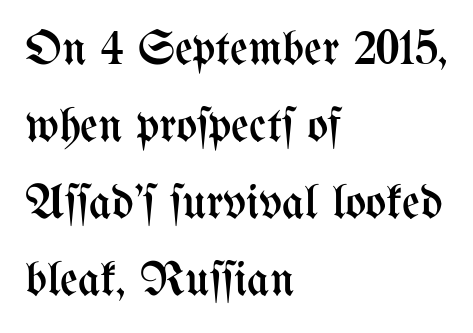
Q: Is the text bold? A: No.
Q: Is the text italic (slanted)? A: No, it is upright.
Q: Is the text underlined? A: No.
Q: How is the paragraph aligned? A: Left-aligned.
Q: Is the spacing between letters normal or unusually wide? A: Normal.
Q: Is the spacing between lines tight, normal or loose? A: Normal.
Q: Width (condensed, normal, or wide)? A: Condensed.
Q: Stroke contrast? A: Medium.
Q: x-height? A: Medium.
Q: Monospaced? A: No.
